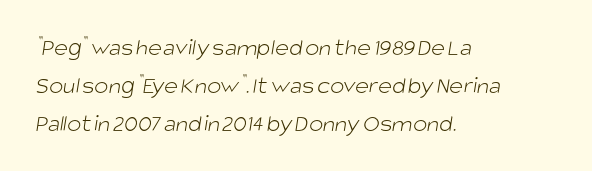
{"bold": "no", "underline": "no", "align": "left", "line_spacing": "normal", "line_spacing_ratio": 1.58, "letter_spacing": "normal", "letter_spacing_em": 0.0, "glyph_px": 24}
